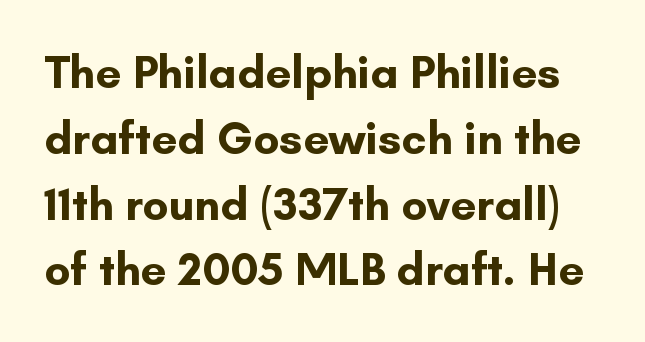
{"serif": "no", "italic": "no", "bold": "yes", "weight": "bold", "width": "normal", "stroke_contrast": "low", "x_height": "small", "monospaced": "no", "underline": "no", "line_spacing": "normal", "line_spacing_ratio": 1.43, "letter_spacing": "normal", "letter_spacing_em": 0.0, "glyph_px": 46}
